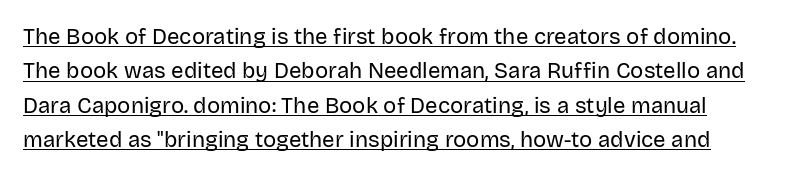
{"italic": "no", "bold": "no", "underline": "yes", "line_spacing": "normal", "line_spacing_ratio": 1.56, "letter_spacing": "normal", "letter_spacing_em": 0.0, "glyph_px": 22}
